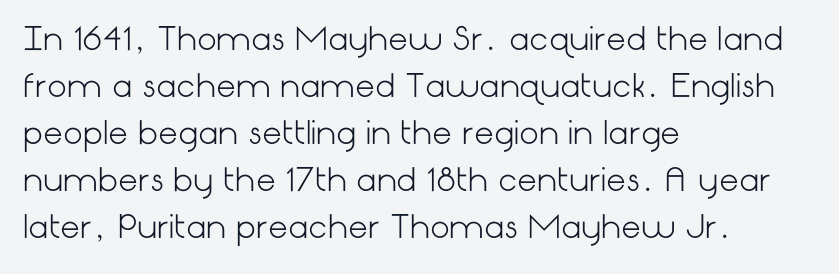
{"serif": "no", "italic": "no", "bold": "no", "weight": "light", "width": "normal", "stroke_contrast": "low", "x_height": "medium", "underline": "no", "align": "left", "line_spacing": "normal", "line_spacing_ratio": 1.52, "letter_spacing": "normal", "letter_spacing_em": 0.0, "glyph_px": 31}
